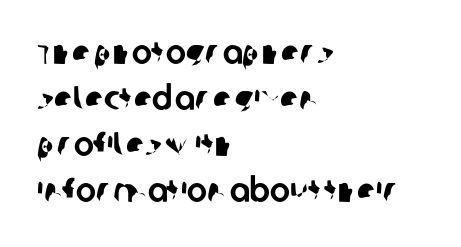
The image shows 34 px sans-serif type; set left-aligned, normal line spacing (1.35x), normal letter spacing, not underlined; low stroke contrast and a large x-height.
